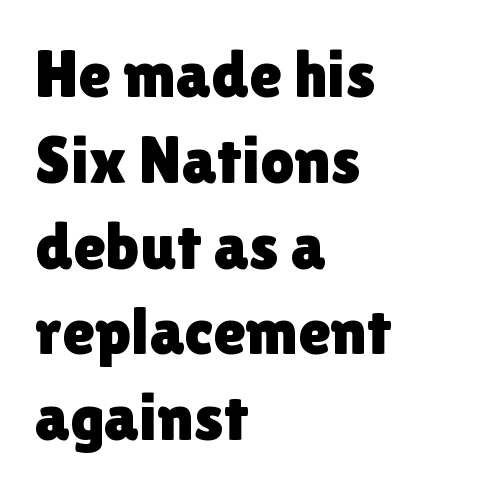
{"serif": "no", "italic": "no", "width": "normal", "x_height": "medium", "monospaced": "no", "underline": "no", "align": "left", "line_spacing": "normal", "line_spacing_ratio": 1.28, "letter_spacing": "normal", "letter_spacing_em": 0.0, "glyph_px": 67}
